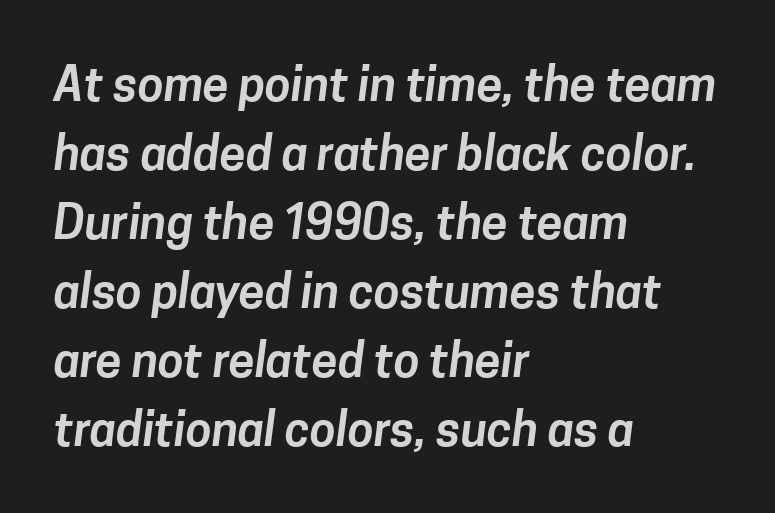
Q: Is the typeface a serif or a sans-serif typeface? A: Sans-serif.
Q: Is the text underlined? A: No.
Q: How is the paragraph aligned? A: Left-aligned.
Q: Is the spacing between letters normal or unusually wide? A: Normal.
Q: Is the spacing between lines tight, normal or loose? A: Normal.
Q: Width (condensed, normal, or wide)? A: Normal.
Q: Stroke contrast? A: Low.
Q: x-height? A: Medium.
Q: Monospaced? A: No.
